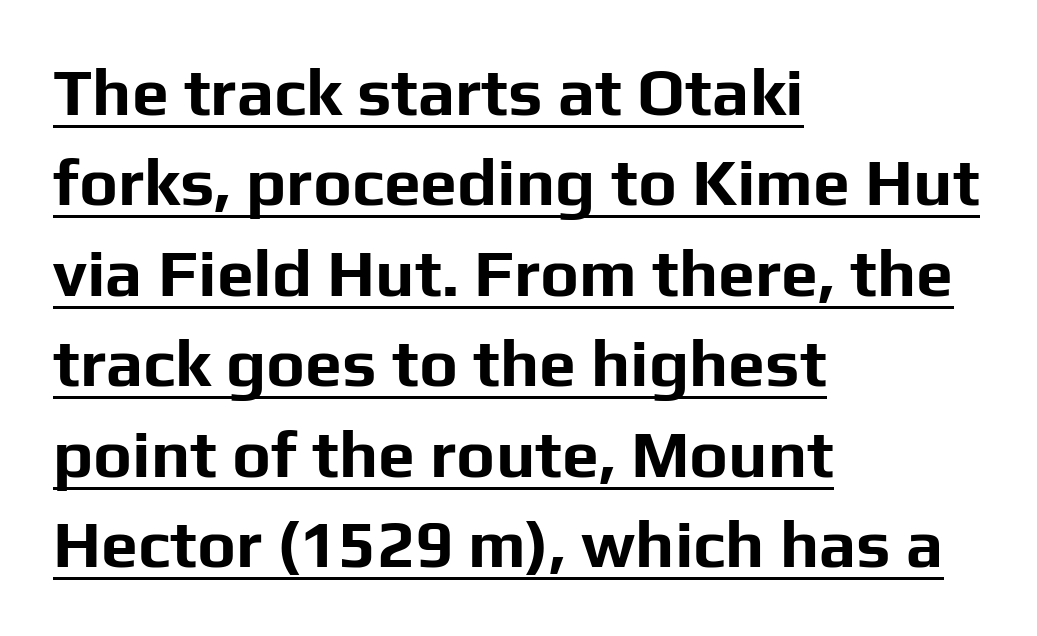
Q: Is the text bold? A: Yes.
Q: Is the text italic (slanted)? A: No, it is upright.
Q: Is the typeface a serif or a sans-serif typeface? A: Sans-serif.
Q: Is the text underlined? A: Yes.
Q: How is the paragraph aligned? A: Left-aligned.
Q: Is the spacing between letters normal or unusually wide? A: Normal.
Q: Is the spacing between lines tight, normal or loose? A: Normal.
Q: Width (condensed, normal, or wide)? A: Normal.
Q: Stroke contrast? A: Low.
Q: x-height? A: Medium.
Q: Monospaced? A: No.
